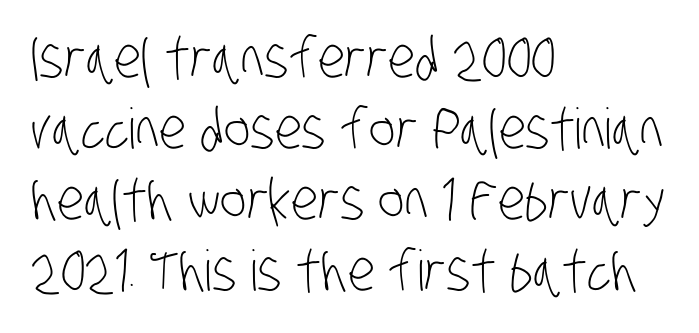
{"serif": "no", "bold": "no", "weight": "light", "width": "condensed", "stroke_contrast": "low", "x_height": "large", "monospaced": "no", "underline": "no", "align": "left", "line_spacing": "normal", "line_spacing_ratio": 1.27, "letter_spacing": "normal", "letter_spacing_em": 0.0, "glyph_px": 56}
